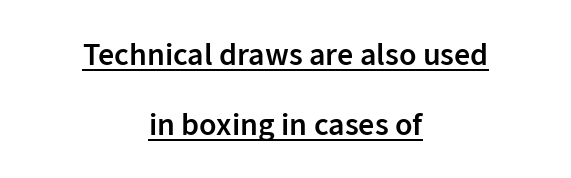
The image shows 32 px semibold sans-serif type, upright; set centered, loose line spacing (2.2x), normal letter spacing, underlined; low stroke contrast and a medium x-height.
